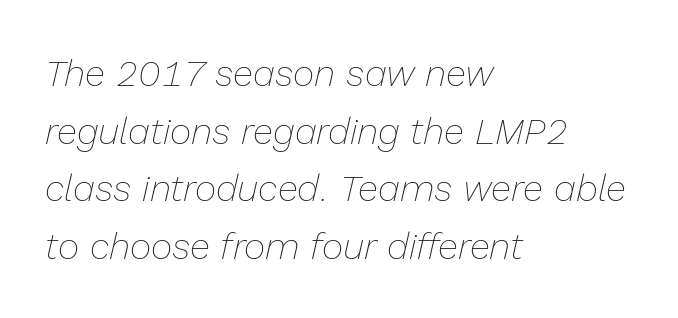
How are the letters spaced? Ordinarily, with no added tracking. These lines are rendered in a variable-pitch font. Compared with a centered layout, this one pins lines to the left instead. The font's italic variant was chosen for this text. On a weight scale, this lands at 450 or below. The words here are not underlined.
